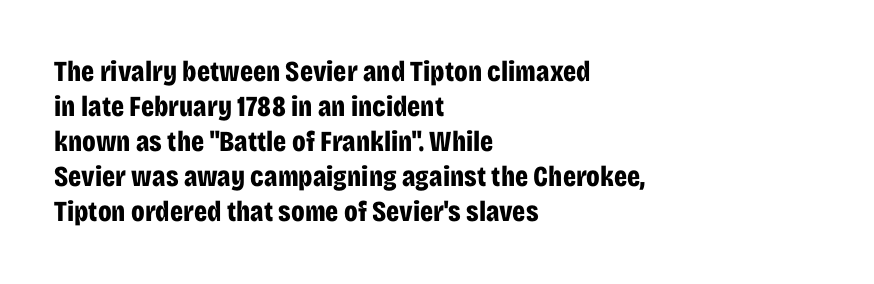
Any mark beneath the type? The region is blank. Compared with typical body copy, the letter spacing here is the same. You could not count columns in this text — the font is proportionally spaced. The letters stand upright; this is a roman face. Caption: bold face, heavy strokes.
